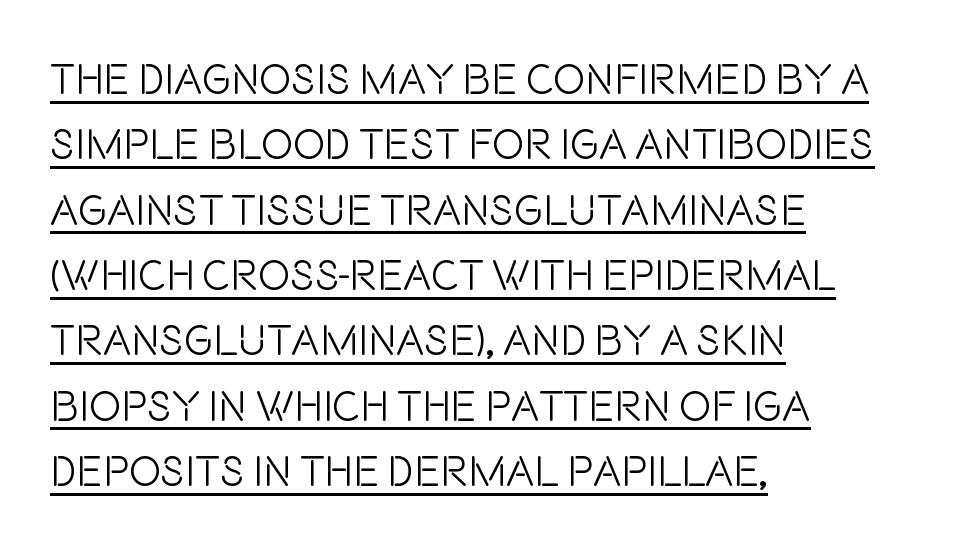
{"serif": "no", "italic": "no", "bold": "no", "weight": "light", "width": "condensed", "stroke_contrast": "low", "x_height": "large", "monospaced": "no", "underline": "yes", "align": "left", "line_spacing": "normal", "line_spacing_ratio": 1.52, "letter_spacing": "normal", "letter_spacing_em": 0.0, "glyph_px": 43}
